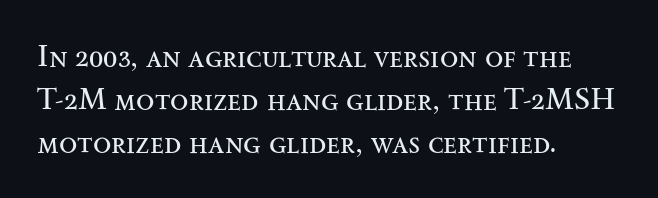
The image shows 30 px regular-weight, wide serif type, upright; set left-aligned, normal line spacing (1.44x), normal letter spacing, not underlined; medium stroke contrast and a small x-height.
